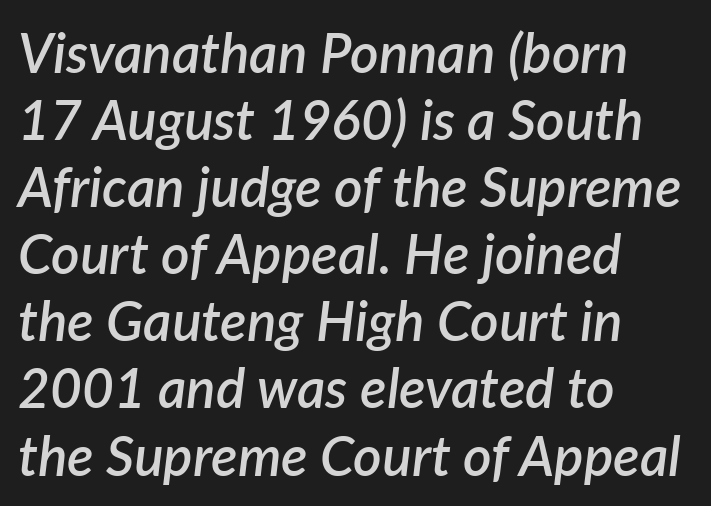
Q: Is the text bold? A: Semi-bold.
Q: Is the text italic (slanted)? A: Yes, it leans right by about 7 degrees.
Q: Is the text underlined? A: No.
Q: How is the paragraph aligned? A: Left-aligned.
Q: Is the spacing between letters normal or unusually wide? A: Normal.
Q: Width (condensed, normal, or wide)? A: Normal.
Q: Stroke contrast? A: Low.
Q: x-height? A: Medium.
Q: Monospaced? A: No.
